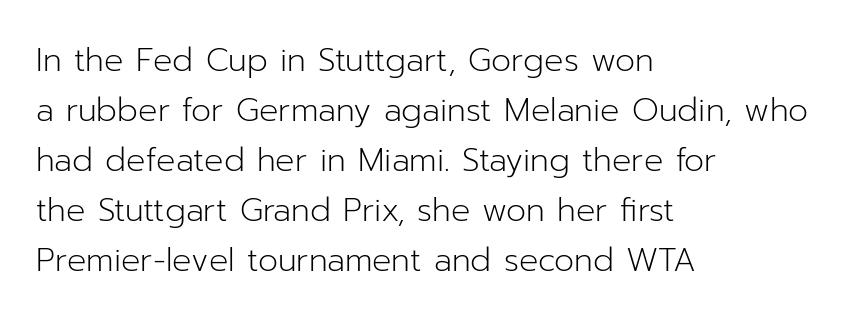
Q: Is the text bold? A: No.
Q: Is the text italic (slanted)? A: No, it is upright.
Q: Is the typeface a serif or a sans-serif typeface? A: Sans-serif.
Q: Is the text underlined? A: No.
Q: How is the paragraph aligned? A: Left-aligned.
Q: Is the spacing between letters normal or unusually wide? A: Normal.
Q: Is the spacing between lines tight, normal or loose? A: Normal.
Q: Width (condensed, normal, or wide)? A: Normal.
Q: Stroke contrast? A: Low.
Q: x-height? A: Medium.
Q: Monospaced? A: No.
